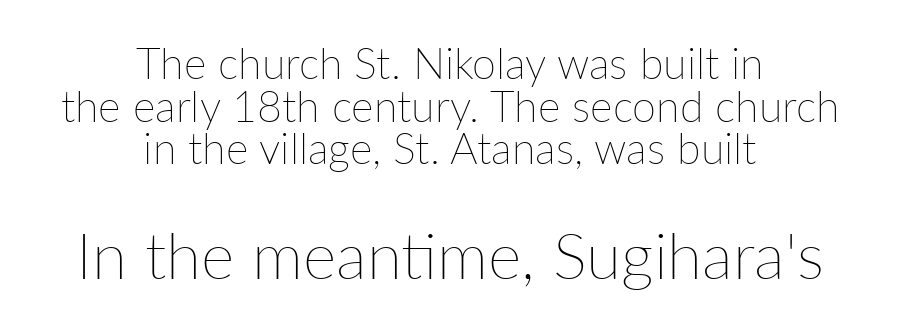
{"italic": "no", "bold": "no", "weight": "thin", "width": "normal", "stroke_contrast": "low", "x_height": "medium", "monospaced": "no", "underline": "no", "align": "center", "line_spacing": "tight", "line_spacing_ratio": 0.99, "letter_spacing": "normal", "letter_spacing_em": 0.0, "larger_block": "second", "size_ratio": 1.49, "glyph_px": 64}
